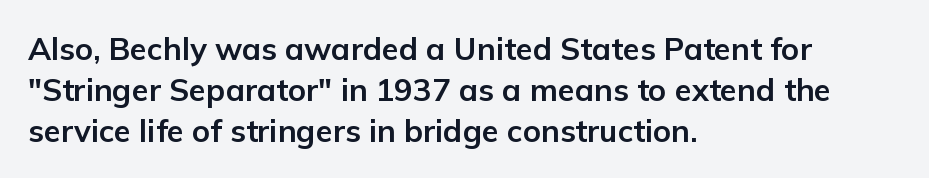
Q: Is the text bold? A: Yes.
Q: Is the text italic (slanted)? A: No, it is upright.
Q: Is the typeface a serif or a sans-serif typeface? A: Sans-serif.
Q: Is the text underlined? A: No.
Q: How is the paragraph aligned? A: Left-aligned.
Q: Is the spacing between letters normal or unusually wide? A: Normal.
Q: Is the spacing between lines tight, normal or loose? A: Normal.
Q: Width (condensed, normal, or wide)? A: Normal.
Q: Stroke contrast? A: Low.
Q: x-height? A: Medium.
Q: Monospaced? A: No.
